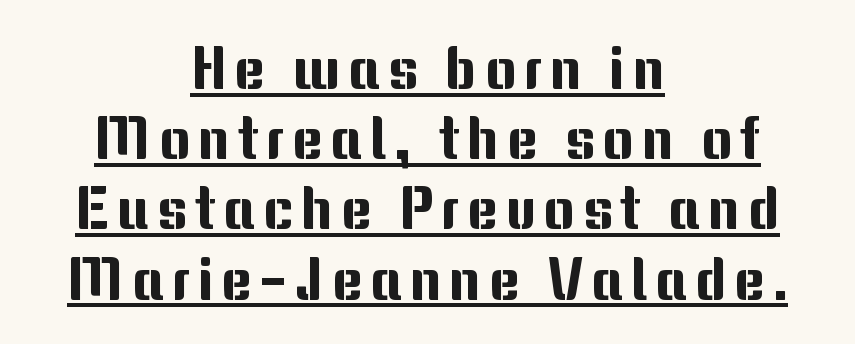
Students, observe the line beneath the letters — that is underlining. Posture: upright roman. Think of a printed novel: that variable character pitch is what you see here. Alignment: centered.
